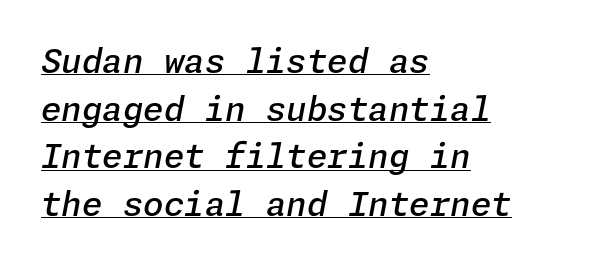
The image shows 33 px semibold type, italic (leaning right); set left-aligned, normal line spacing (1.44x), normal letter spacing, underlined; low stroke contrast and a medium x-height.
